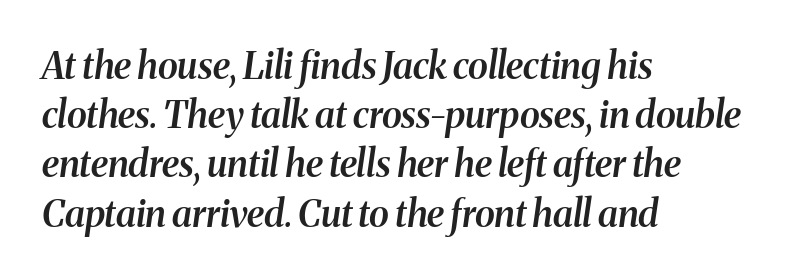
Q: Is the text bold? A: Semi-bold.
Q: Is the text italic (slanted)? A: Yes, it leans right by about 8 degrees.
Q: Is the typeface a serif or a sans-serif typeface? A: Serif.
Q: Is the text underlined? A: No.
Q: How is the paragraph aligned? A: Left-aligned.
Q: Is the spacing between letters normal or unusually wide? A: Normal.
Q: Is the spacing between lines tight, normal or loose? A: Normal.
Q: Width (condensed, normal, or wide)? A: Normal.
Q: Stroke contrast? A: Medium.
Q: x-height? A: Medium.
Q: Monospaced? A: No.
